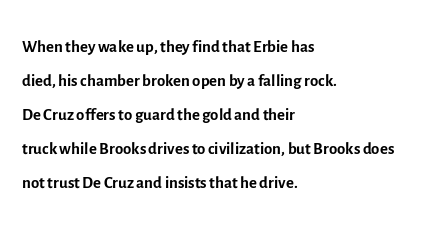
The image shows 24 px text type, upright; set left-aligned, normal line spacing (1.42x), normal letter spacing, not underlined.
